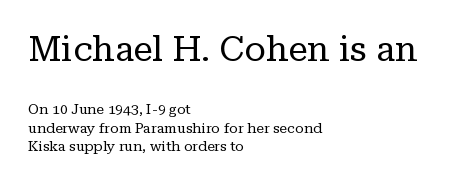
What kind of face is this? One with serifs. Each stroke keeps to a modest, everyday thickness or less. Plain, unruled lines of type. Each word holds together tightly as a unit, with standard inter-letter gaps. Is the lower block the larger one? No — the upper block carries the bigger type.
